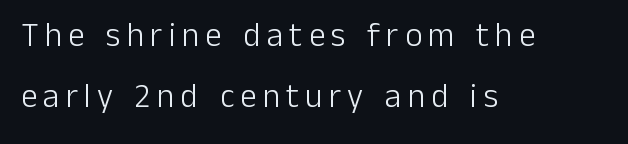
Are there feet on the stems? There aren't — it's a sans. Note the varied advance widths — an 'i' is clearly narrower than an 'm'. Check under the words: just untouched page. Do the letters lean? They stand straight. No extra ink here — the face is not bold.
